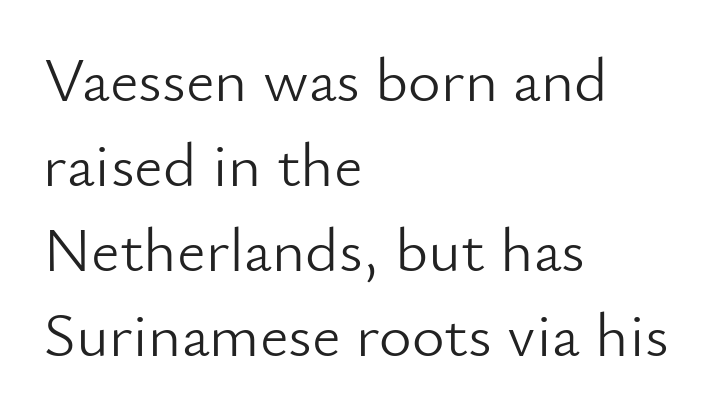
The image shows 63 px light sans-serif type, upright; set left-aligned, normal line spacing (1.35x), normal letter spacing, not underlined; low stroke contrast and a small x-height.
